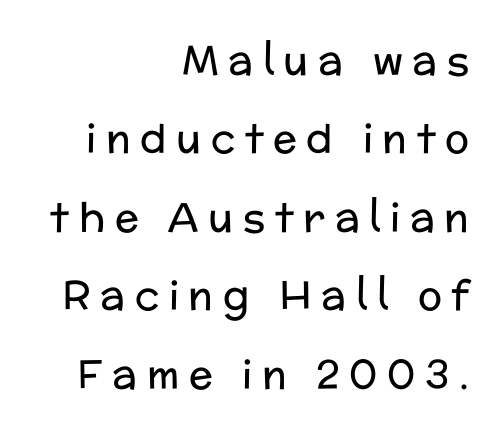
The image shows 40 px regular-weight sans-serif type, upright; set right-aligned, loose line spacing (1.96x), unusually wide letter spacing (+0.24 em), not underlined; low stroke contrast and a medium x-height.
